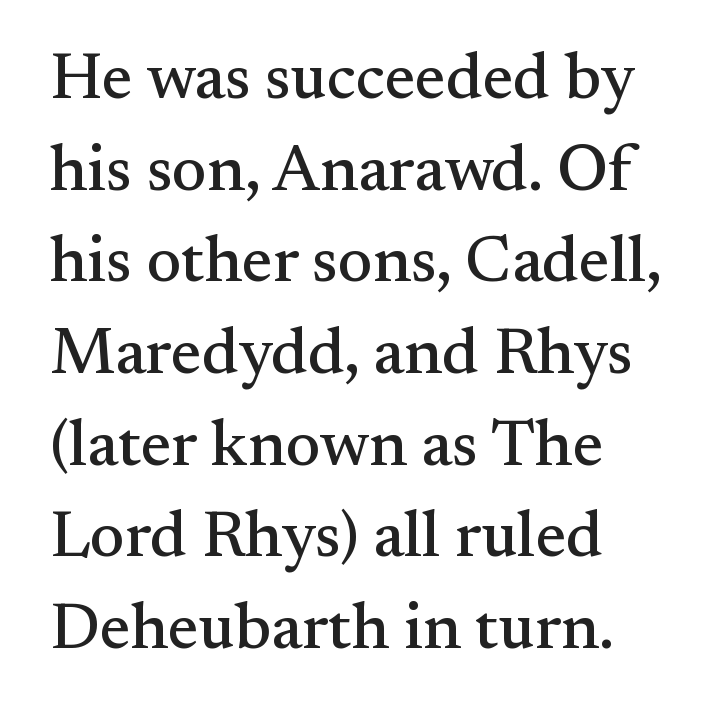
This sample is left-justified, so line endings fall wherever the words run out. Type style note: has serifs. Nope, not italic — everything's standing straight. Decoration check: the copy has no underline. Look at the tracking — it's just the regular setting, nothing added. Successive baselines arrive at the customary interval.
